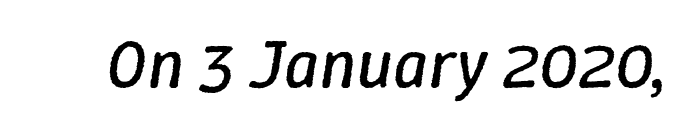
The letters look calm and open, with moderate or lighter stems. The baseline area is clear. The lettering tilts uniformly, giving the passage an italic look. Each word holds together tightly as a unit, with standard inter-letter gaps.
